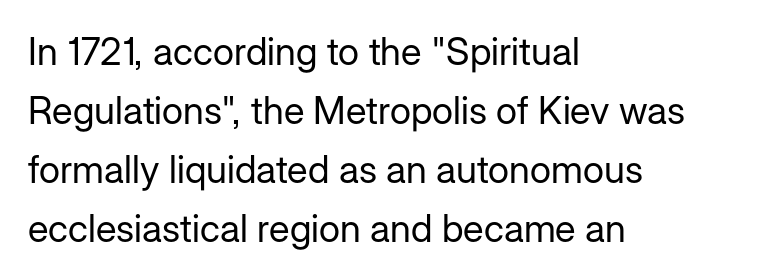
Q: Is the text bold? A: No.
Q: Is the text italic (slanted)? A: No, it is upright.
Q: Is the typeface a serif or a sans-serif typeface? A: Sans-serif.
Q: Is the text underlined? A: No.
Q: How is the paragraph aligned? A: Left-aligned.
Q: Is the spacing between letters normal or unusually wide? A: Normal.
Q: Is the spacing between lines tight, normal or loose? A: Normal.
Q: Width (condensed, normal, or wide)? A: Normal.
Q: Stroke contrast? A: Low.
Q: x-height? A: Medium.
Q: Monospaced? A: No.
